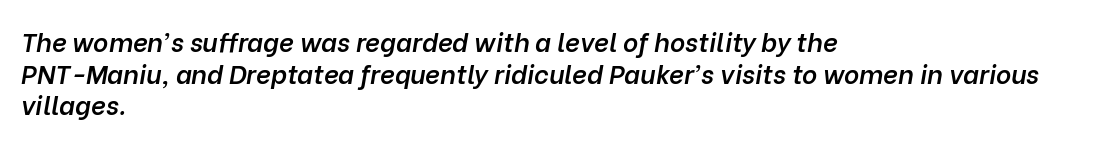
The image shows 26 px text type, italic (leaning right); set left-aligned, line spacing 1.22x, normal letter spacing, not underlined.
